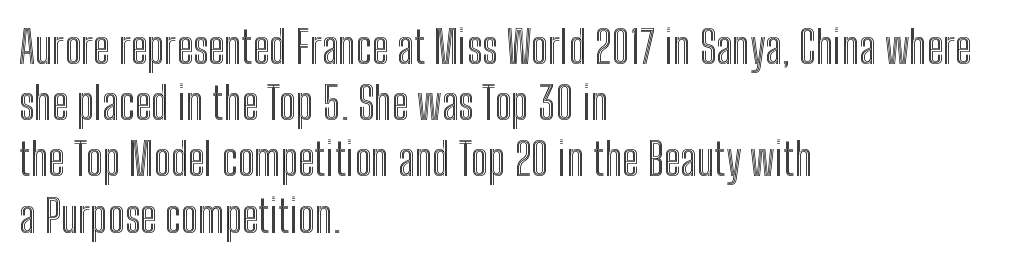
Q: Is the text italic (slanted)? A: No, it is upright.
Q: Is the text underlined? A: No.
Q: How is the paragraph aligned? A: Left-aligned.
Q: Is the spacing between letters normal or unusually wide? A: Normal.
Q: Is the spacing between lines tight, normal or loose? A: Normal.
Q: Width (condensed, normal, or wide)? A: Condensed.
Q: x-height? A: Medium.
Q: Monospaced? A: No.
